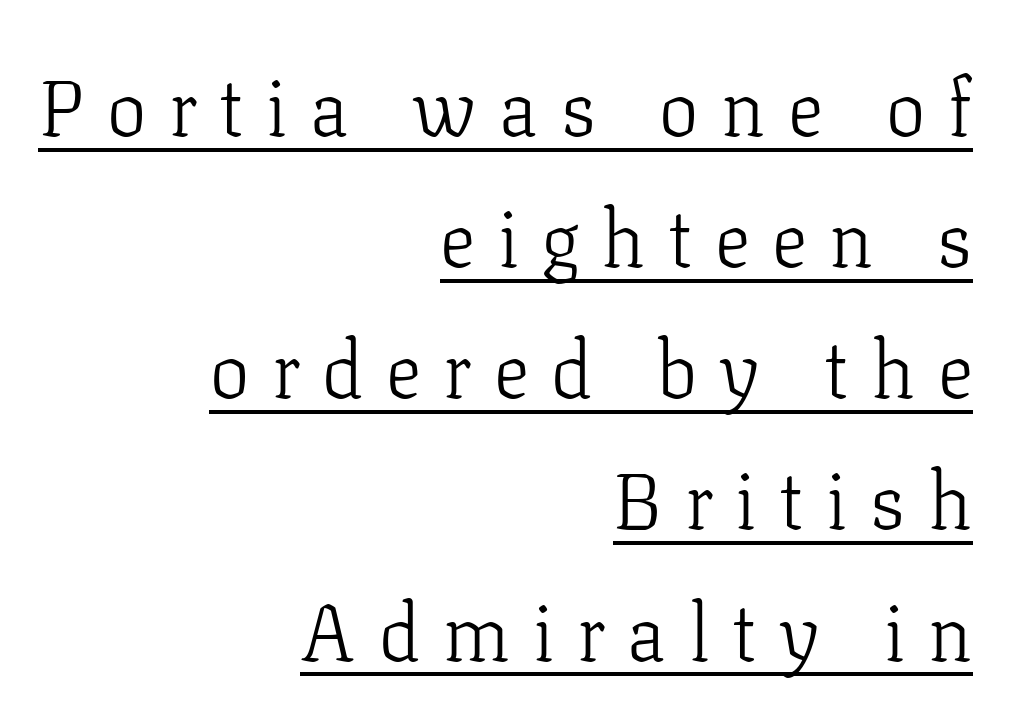
The image shows 79 px light serif type, upright; set right-aligned, normal line spacing (1.66x), unusually wide letter spacing (+0.29 em), underlined; low stroke contrast and a medium x-height.
